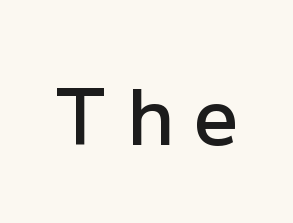
Q: Is the text bold? A: Semi-bold.
Q: Is the text italic (slanted)? A: No, it is upright.
Q: Is the typeface a serif or a sans-serif typeface? A: Sans-serif.
Q: Is the text underlined? A: No.
Q: Is the spacing between letters normal or unusually wide? A: Unusually wide.
Q: Width (condensed, normal, or wide)? A: Normal.
Q: Stroke contrast? A: Low.
Q: x-height? A: Medium.
Q: Monospaced? A: No.
